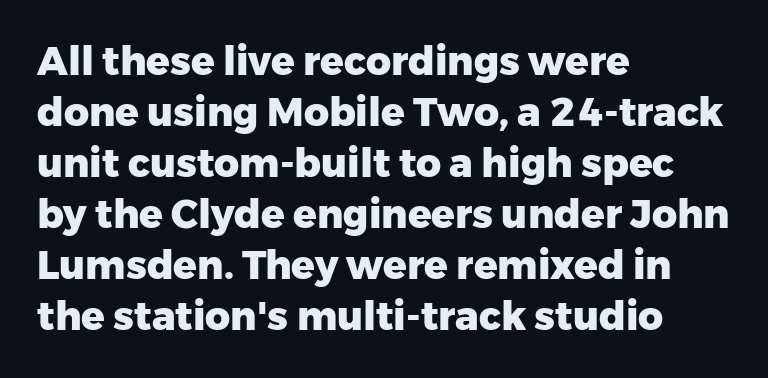
{"serif": "no", "italic": "no", "bold": "yes", "weight": "heavy", "width": "normal", "stroke_contrast": "low", "x_height": "medium", "monospaced": "no", "underline": "no", "align": "left", "line_spacing": "normal", "line_spacing_ratio": 1.31, "letter_spacing": "normal", "letter_spacing_em": 0.0, "glyph_px": 39}
